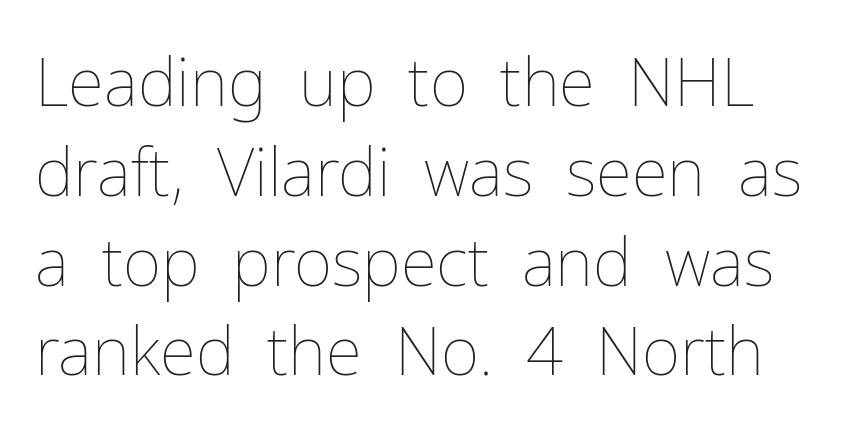
Q: Is the text bold? A: No.
Q: Is the text italic (slanted)? A: No, it is upright.
Q: Is the text underlined? A: No.
Q: Is the spacing between letters normal or unusually wide? A: Normal.
Q: Is the spacing between lines tight, normal or loose? A: Normal.
Q: Width (condensed, normal, or wide)? A: Normal.
Q: Stroke contrast? A: Low.
Q: x-height? A: Medium.
Q: Monospaced? A: No.
